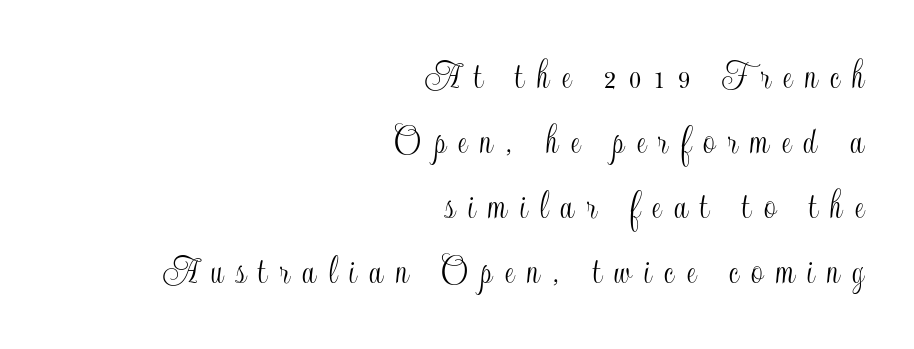
The image shows 42 px condensed type; set right-aligned, normal line spacing (1.55x), unusually wide letter spacing (+0.3 em), not underlined; a small x-height.
